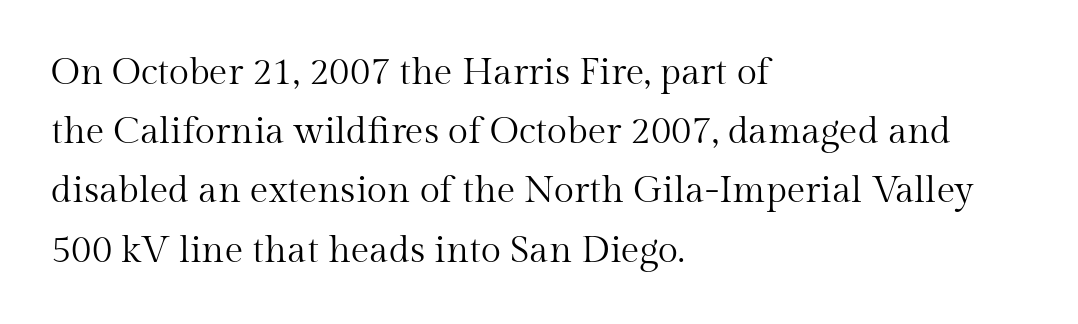
The image shows 37 px regular-weight serif type, upright; set left-aligned, normal line spacing (1.6x), normal letter spacing, not underlined; medium stroke contrast and a medium x-height.
